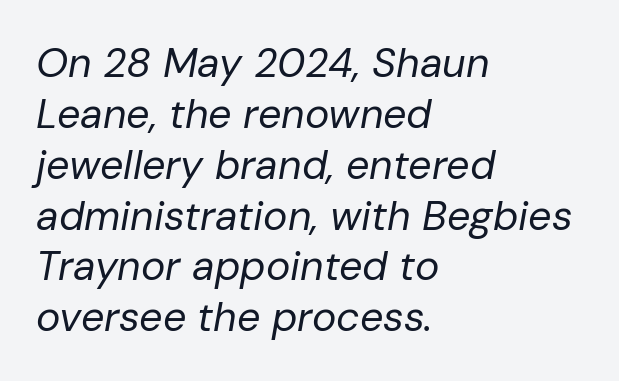
The image shows 41 px regular-weight type, italic (leaning right); set left-aligned, line spacing 1.24x, normal letter spacing, not underlined; low stroke contrast and a medium x-height.
